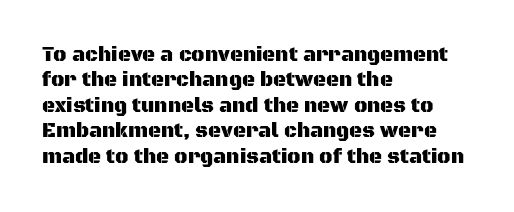
Q: Is the text italic (slanted)? A: No, it is upright.
Q: Is the text underlined? A: No.
Q: How is the paragraph aligned? A: Left-aligned.
Q: Is the spacing between letters normal or unusually wide? A: Normal.
Q: Is the spacing between lines tight, normal or loose? A: Normal.
